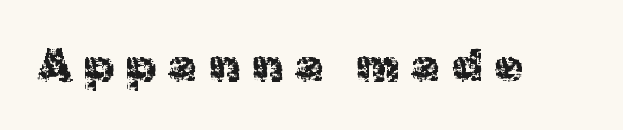
{"serif": "no", "italic": "no", "width": "normal", "x_height": "medium", "monospaced": "no", "underline": "no", "letter_spacing": "wide", "letter_spacing_em": 0.26, "glyph_px": 46}
